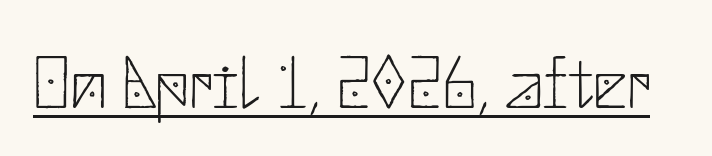
{"serif": "no", "italic": "no", "bold": "no", "weight": "thin", "width": "normal", "stroke_contrast": "low", "x_height": "small", "underline": "yes", "letter_spacing": "normal", "letter_spacing_em": 0.0, "glyph_px": 75}
